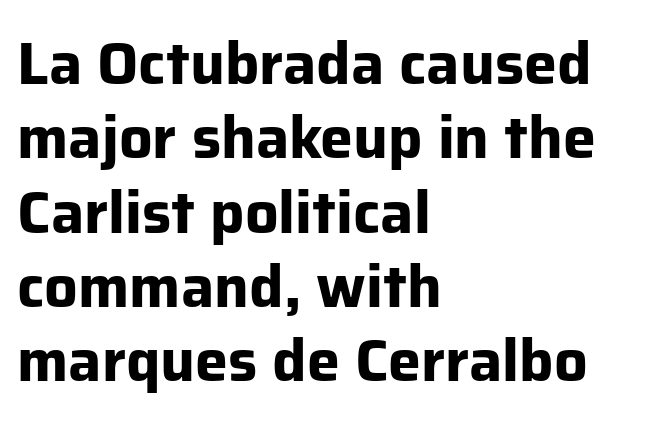
Q: Is the text bold? A: Yes.
Q: Is the text italic (slanted)? A: No, it is upright.
Q: Is the typeface a serif or a sans-serif typeface? A: Sans-serif.
Q: Is the text underlined? A: No.
Q: How is the paragraph aligned? A: Left-aligned.
Q: Is the spacing between letters normal or unusually wide? A: Normal.
Q: Is the spacing between lines tight, normal or loose? A: Normal.
Q: Width (condensed, normal, or wide)? A: Normal.
Q: Stroke contrast? A: Low.
Q: x-height? A: Medium.
Q: Monospaced? A: No.
